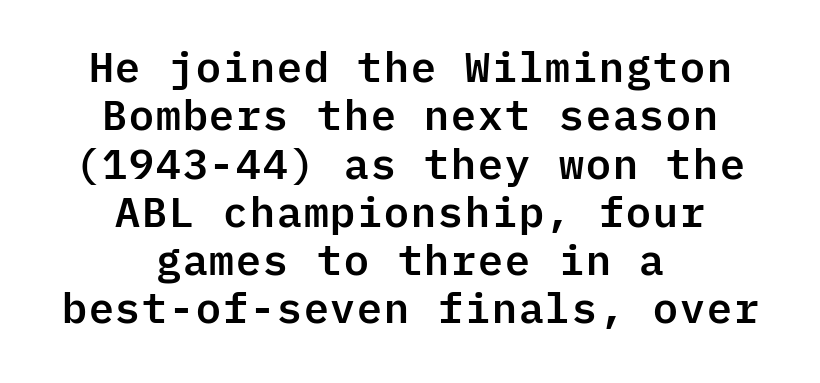
{"serif": "no", "italic": "no", "width": "normal", "stroke_contrast": "low", "x_height": "medium", "monospaced": "yes", "underline": "no", "align": "center", "line_spacing": "tight", "line_spacing_ratio": 1.15, "letter_spacing": "normal", "letter_spacing_em": 0.0, "glyph_px": 42}
